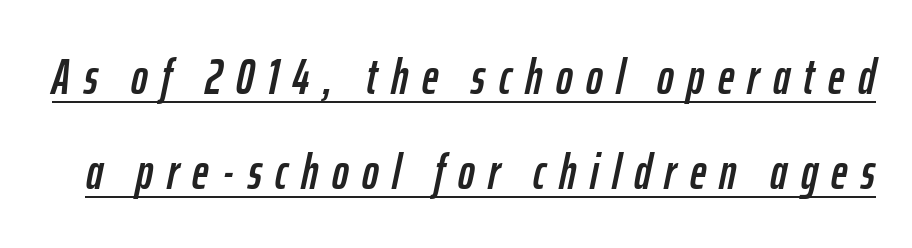
{"italic": "yes", "lean": "right", "slant_degrees": 12, "width": "condensed", "stroke_contrast": "low", "x_height": "medium", "monospaced": "no", "underline": "yes", "line_spacing": "loose", "line_spacing_ratio": 1.9, "letter_spacing": "wide", "letter_spacing_em": 0.27, "glyph_px": 50}
